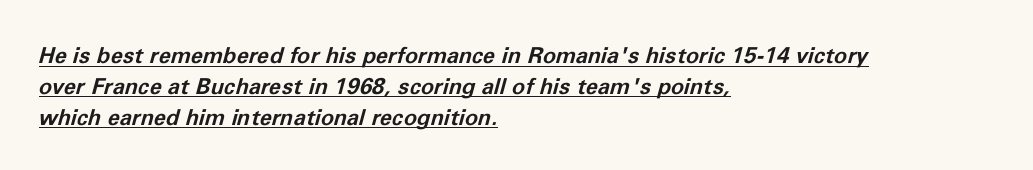
The image shows 22 px bold type, italic (leaning right); set left-aligned, normal line spacing (1.4x), normal letter spacing, underlined.
